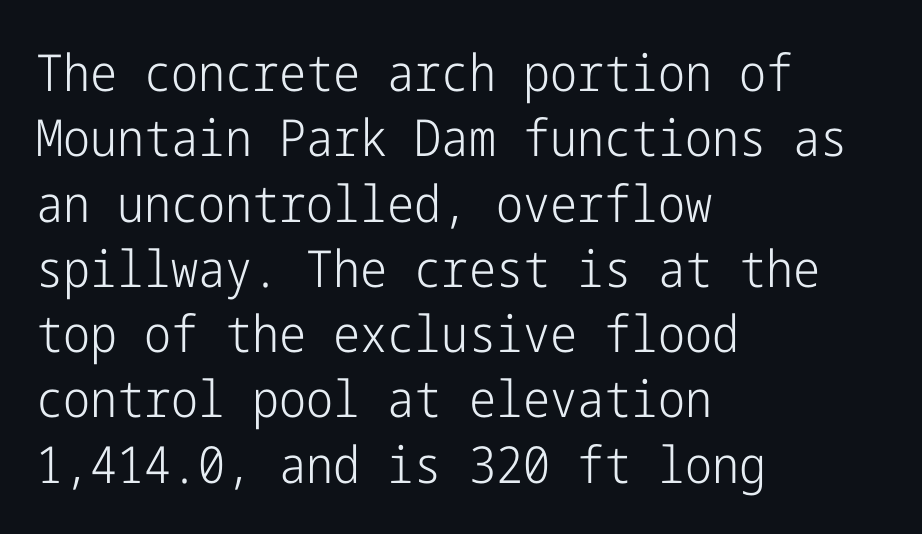
The image shows 51 px light, condensed sans-serif type, upright; set left-aligned, normal line spacing (1.28x), normal letter spacing, not underlined; low stroke contrast and a medium x-height.
